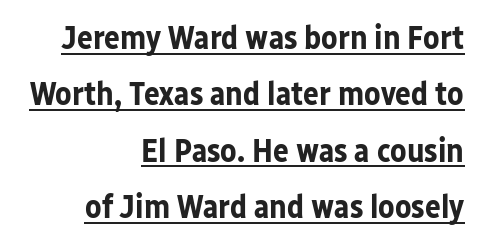
Q: Is the text bold? A: Yes.
Q: Is the text italic (slanted)? A: No, it is upright.
Q: Is the typeface a serif or a sans-serif typeface? A: Sans-serif.
Q: Is the text underlined? A: Yes.
Q: How is the paragraph aligned? A: Right-aligned.
Q: Is the spacing between letters normal or unusually wide? A: Normal.
Q: Width (condensed, normal, or wide)? A: Normal.
Q: Stroke contrast? A: Low.
Q: x-height? A: Medium.
Q: Monospaced? A: No.
